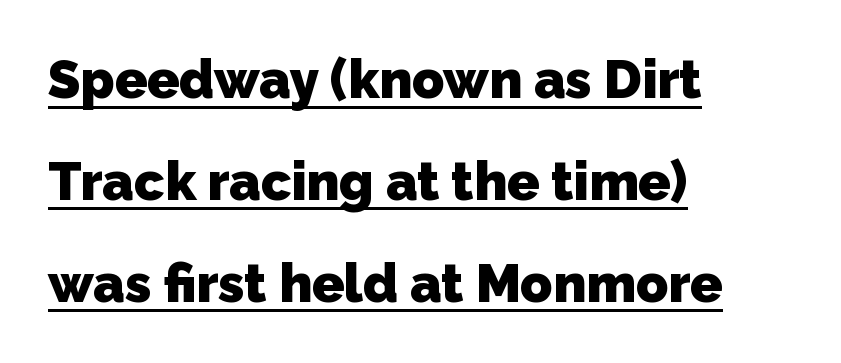
The lines in this sample share a left origin and differ only in where they stop. Students, observe the line beneath the letters — that is underlining. Nothing sits at the stroke ends, so this counts as sans-serif. Nobody touched the tracking dial on this one. A typesetter would call this leading open, well beyond the default.
